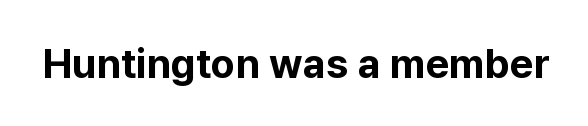
The lettering holds an erect, upright posture throughout. In terms of weight, the rendering is a true, heavy bold. Beneath every word, the page is bare. The type family on display is of the sans-serif kind. Does extra space separate the letters? No, they use regular spacing. Each letter keeps its own natural width here, so spacing adapts to shape.
